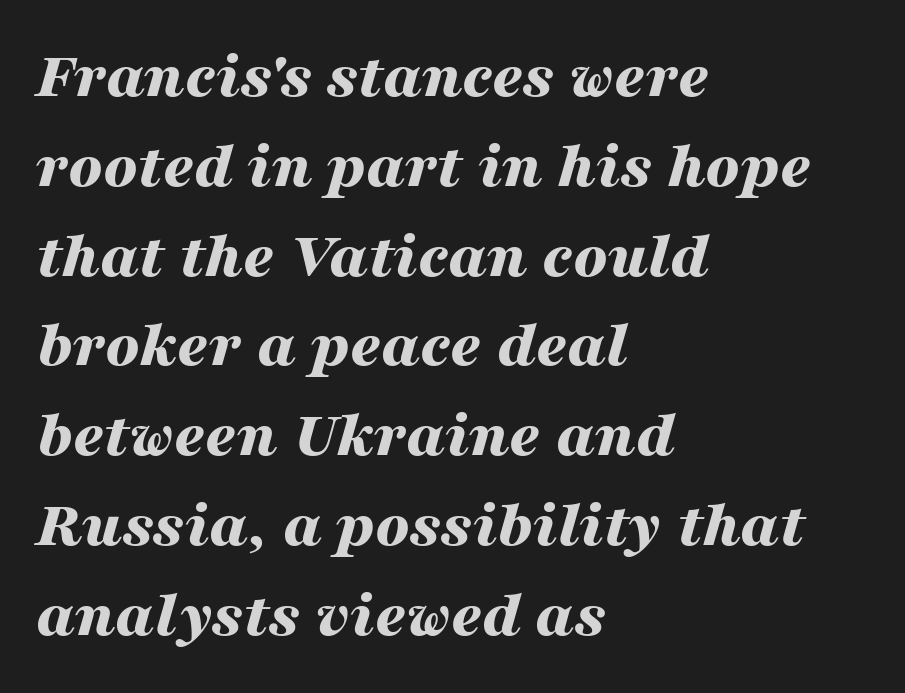
Yep, that's italic — everything's leaning. Does the leading feel generous? No, just average. The setting favours the left margin, as ordinary paragraphs usually do. Typographic density is high because the face is bold. The zone under the glyphs is completely vacant. Note the varied advance widths — an 'i' is clearly narrower than an 'm'.
